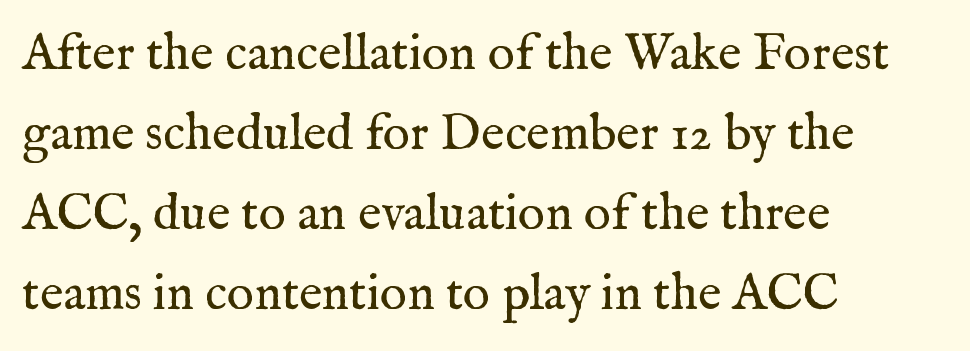
The baseline area is clear. Students, note that the glyphs here touch the page at normal intervals. Is this a fixed-width face? No — the glyphs have proportional, varying widths. Upright lettering throughout. Caption: multi-line text, flush left, ragged right. This reads as an unemphasized weight, regular at the heaviest.
